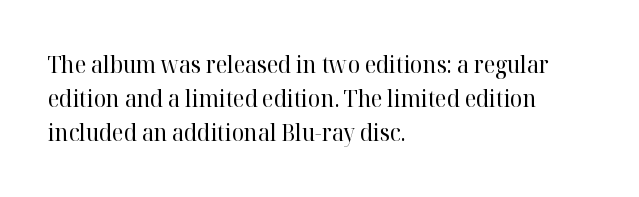
Q: Is the text bold? A: No.
Q: Is the text italic (slanted)? A: No, it is upright.
Q: Is the text underlined? A: No.
Q: How is the paragraph aligned? A: Left-aligned.
Q: Is the spacing between letters normal or unusually wide? A: Normal.
Q: Is the spacing between lines tight, normal or loose? A: Normal.
